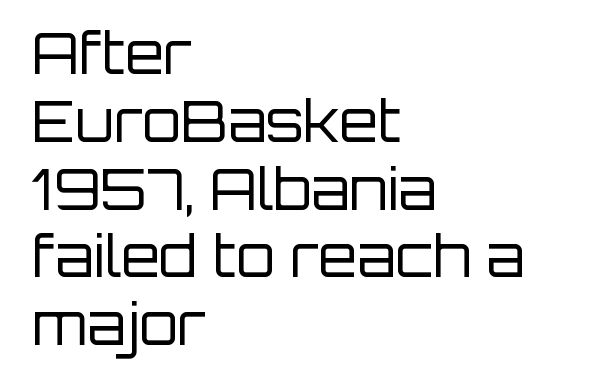
Look at the bottom of the vertical strokes: they stop flat, with no serifs. This is not heavy type; no bold has been used. Each word holds together tightly as a unit, with standard inter-letter gaps. The string is rendered with underlining switched off. Think of a printed novel: that variable character pitch is what you see here. When letters stand straight like this, we call the style roman or upright.
